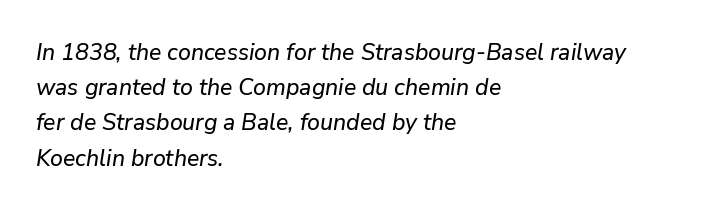
Q: Is the text italic (slanted)? A: Yes, it leans right by about 9 degrees.
Q: Is the text underlined? A: No.
Q: How is the paragraph aligned? A: Left-aligned.
Q: Is the spacing between letters normal or unusually wide? A: Normal.
Q: Is the spacing between lines tight, normal or loose? A: Normal.
